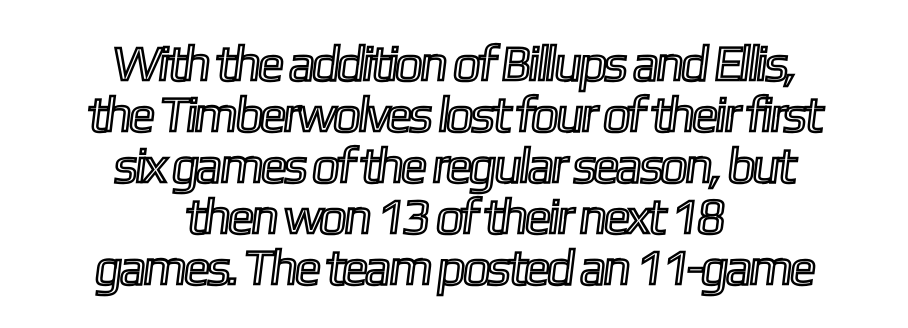
The image shows 50 px condensed type; set centered, tight line spacing (1.02x), normal letter spacing, not underlined; a medium x-height.
